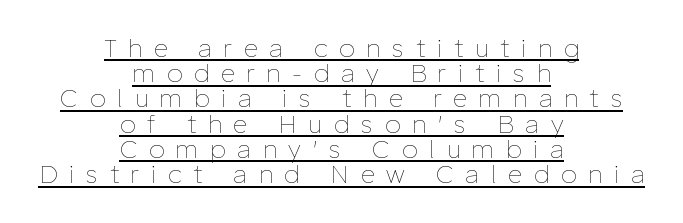
{"italic": "no", "bold": "no", "underline": "yes", "align": "center", "line_spacing": "tight", "line_spacing_ratio": 1.01, "letter_spacing": "wide", "letter_spacing_em": 0.48, "glyph_px": 25}
